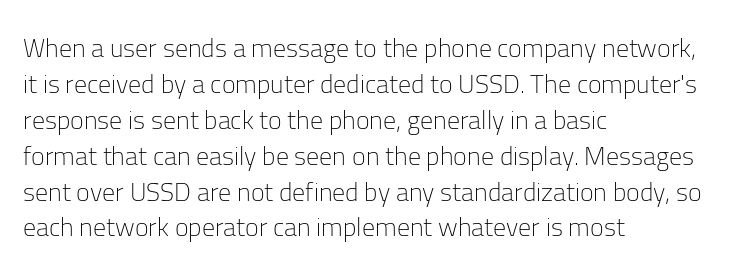
The characters are drawn with everyday or finer stroke widths. Line beginnings align vertically; line endings do not. Rule under the text: the space is simply empty. Words appear dense and cohesive because spacing is normal. Whoever set this chose a conventional vertical rhythm. Rendered with straight, roman letterforms.
